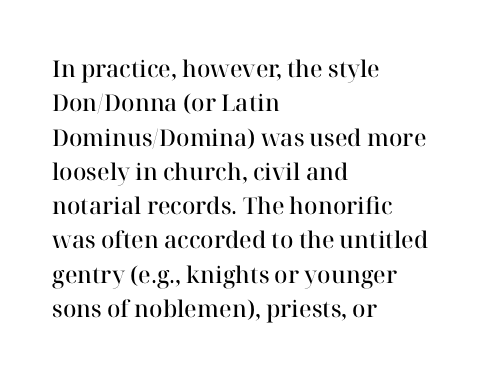
{"italic": "no", "bold": "semi", "underline": "no", "align": "left", "line_spacing": "normal", "line_spacing_ratio": 1.49, "letter_spacing": "normal", "letter_spacing_em": 0.0, "glyph_px": 23}
